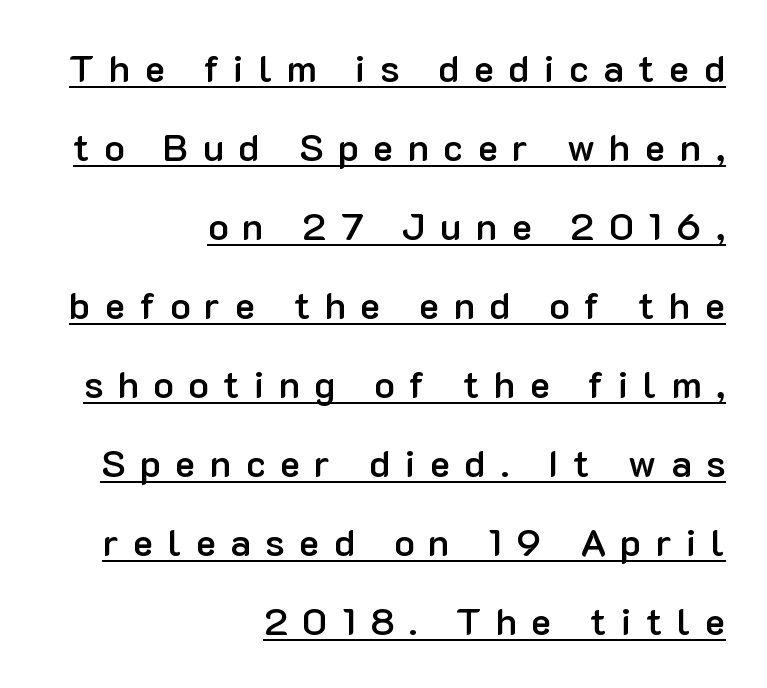
Q: Is the text bold? A: Semi-bold.
Q: Is the text italic (slanted)? A: No, it is upright.
Q: Is the typeface a serif or a sans-serif typeface? A: Sans-serif.
Q: Is the text underlined? A: Yes.
Q: How is the paragraph aligned? A: Right-aligned.
Q: Is the spacing between letters normal or unusually wide? A: Unusually wide.
Q: Is the spacing between lines tight, normal or loose? A: Loose.
Q: Width (condensed, normal, or wide)? A: Normal.
Q: Stroke contrast? A: Low.
Q: x-height? A: Medium.
Q: Monospaced? A: No.
